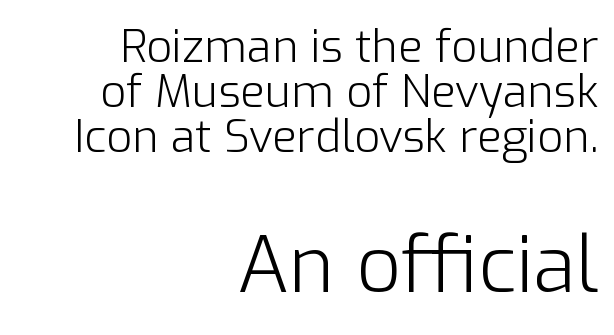
{"serif": "no", "italic": "no", "bold": "no", "weight": "light", "width": "normal", "stroke_contrast": "low", "x_height": "medium", "monospaced": "no", "underline": "no", "align": "right", "line_spacing": "tight", "line_spacing_ratio": 1.0, "letter_spacing": "normal", "letter_spacing_em": 0.0, "larger_block": "second", "size_ratio": 1.73, "glyph_px": 78}
